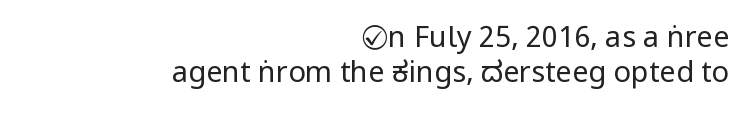
Q: Is the text bold? A: No.
Q: Is the text italic (slanted)? A: No, it is upright.
Q: Is the typeface a serif or a sans-serif typeface? A: Sans-serif.
Q: Is the text underlined? A: No.
Q: How is the paragraph aligned? A: Right-aligned.
Q: Is the spacing between letters normal or unusually wide? A: Normal.
Q: Width (condensed, normal, or wide)? A: Condensed.
Q: Stroke contrast? A: Low.
Q: x-height? A: Large.
Q: Monospaced? A: No.
